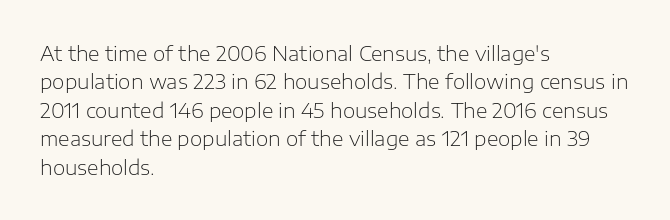
{"italic": "no", "bold": "no", "underline": "no", "align": "left", "line_spacing": "normal", "line_spacing_ratio": 1.42, "letter_spacing": "normal", "letter_spacing_em": 0.0, "glyph_px": 20}
